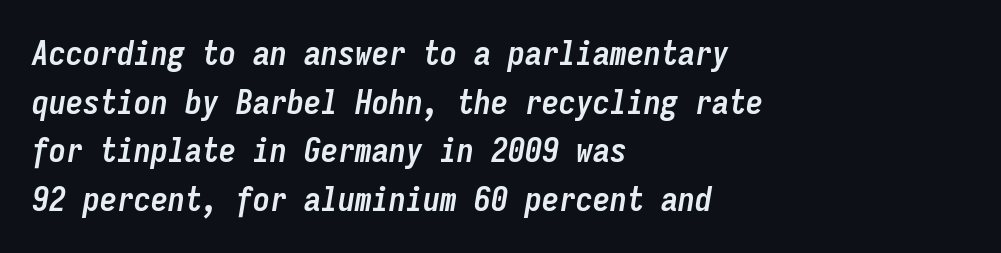
The image shows 34 px semibold, condensed type, italic (leaning right), monospaced; set left-aligned, normal line spacing (1.43x), normal letter spacing, not underlined; low stroke contrast and a medium x-height.
